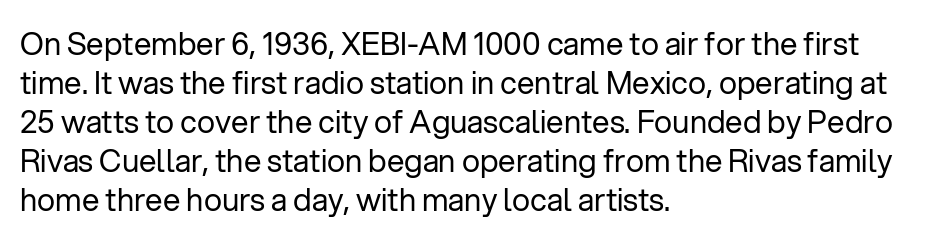
The image shows 31 px regular-weight sans-serif type, upright; set left-aligned, normal line spacing (1.26x), normal letter spacing, not underlined; low stroke contrast and a medium x-height.
